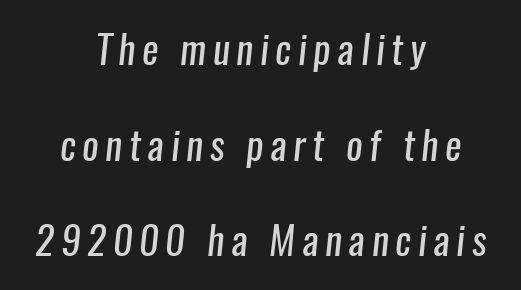
The image shows 39 px regular-weight, condensed sans-serif type; set centered, loose line spacing (2.45x), not underlined; low stroke contrast and a medium x-height.
